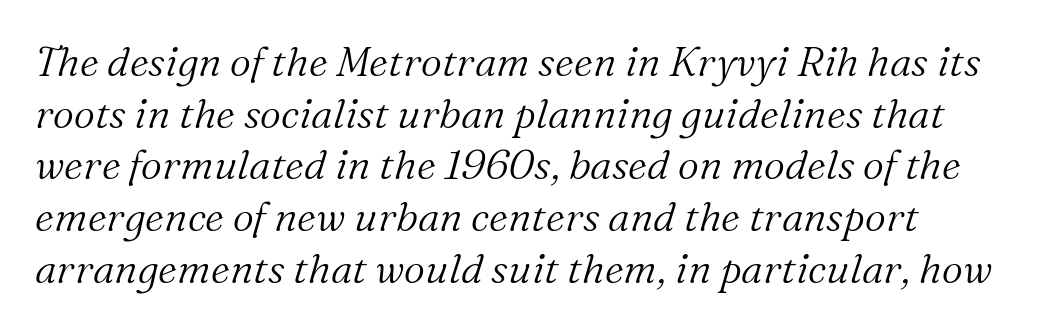
{"serif": "yes", "italic": "yes", "lean": "right", "slant_degrees": 16, "bold": "no", "weight": "light", "width": "normal", "stroke_contrast": "medium", "x_height": "medium", "monospaced": "no", "underline": "no", "line_spacing": "normal", "line_spacing_ratio": 1.26, "letter_spacing": "normal", "letter_spacing_em": 0.0, "glyph_px": 41}
